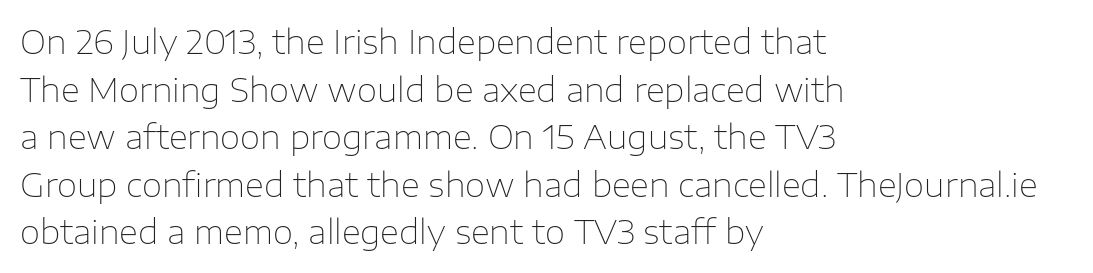
Looks like regular typesetting: each glyph gets only the width it needs. The axis of the letterforms is exactly vertical. Inter-character spacing is left at the font's built-in metrics. Compared with typical paragraphs, the rows here are spaced about the same. Each line starts at the same left margin while the right side varies. Rule under the text: the space is simply empty.
